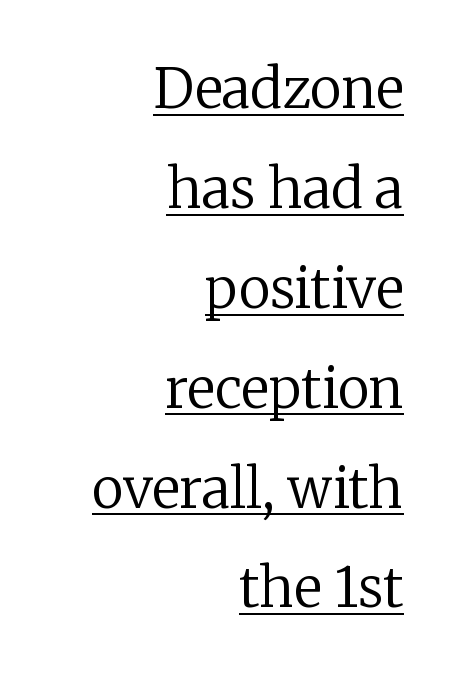
The typeface chosen for these lines features serifs. The typesetter chose a ragged-left arrangement here. It's the straight-up-and-down kind of type. The passage shown has conventional tracking throughout. These characters rest on top of a visible drawn line. These lines are rendered in a variable-pitch font.
